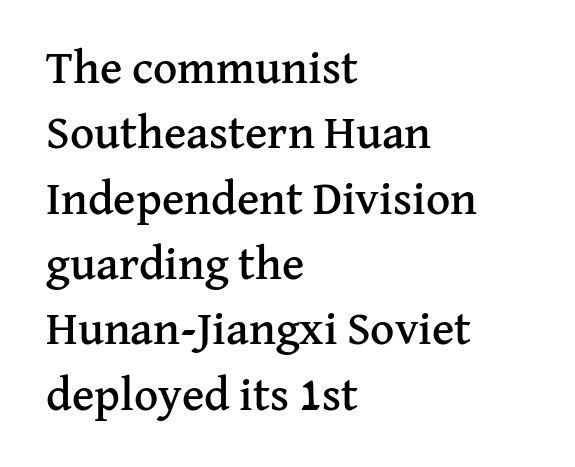
Casual observation: everything's shoved over to the left. Here the designer chose a conventional face with non-uniform glyph widths. The words here are not underlined. The designer went with a serif here, giving each stem small feet. The block of text has a typical density, with ordinary space between rows.
